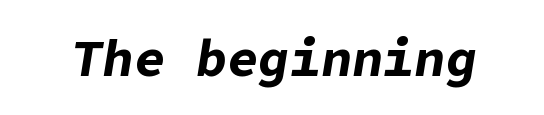
The axis of the letterforms is tilted away from vertical. Weight check: bold — yes, fully. Letters rest on an invisible, unmarked baseline. Nothing unusual about the tracking: characters are spaced as the font intends.
